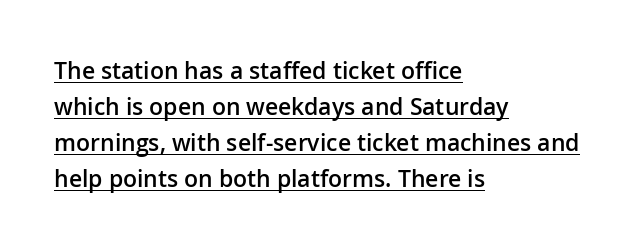
The image shows 23 px text type, upright; set left-aligned, normal line spacing (1.57x), normal letter spacing, underlined.
